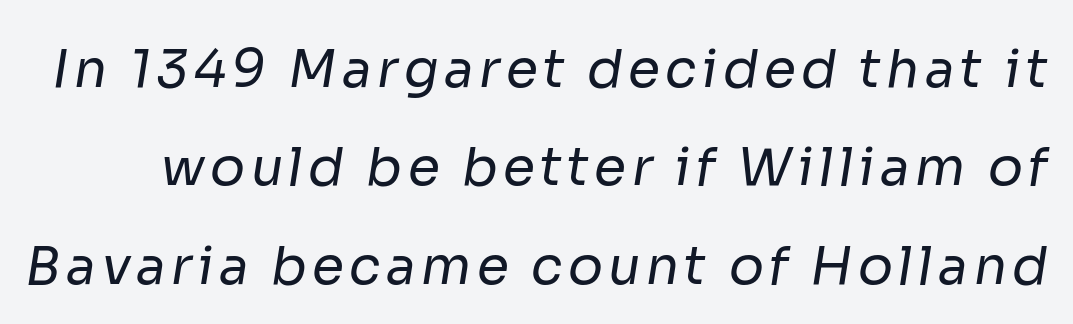
The rendering uses natural spacing where letterforms have individual widths. Classification — sans serif. Summary of weight: not heavy and not bold. Words float on clear page, feet unadorned.
